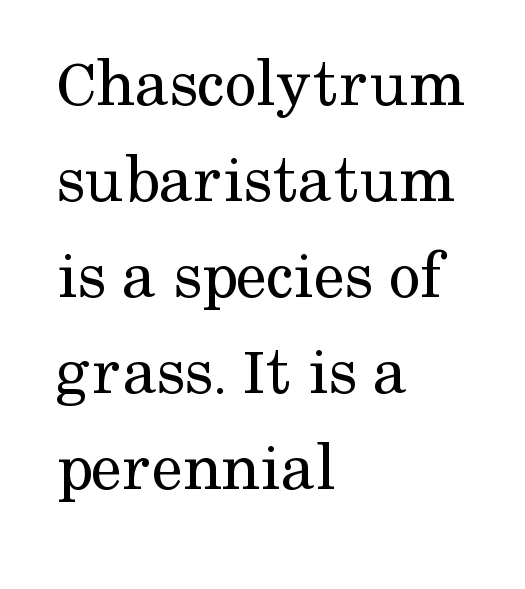
{"serif": "yes", "italic": "no", "bold": "no", "weight": "regular", "width": "normal", "stroke_contrast": "medium", "x_height": "medium", "monospaced": "no", "underline": "no", "align": "left", "line_spacing": "normal", "line_spacing_ratio": 1.37, "letter_spacing": "normal", "letter_spacing_em": 0.0, "glyph_px": 70}
